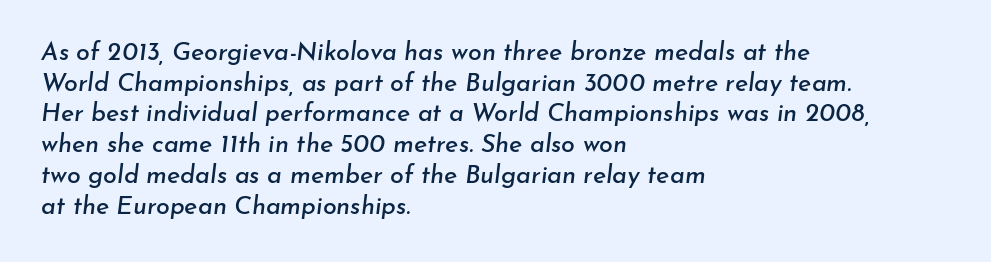
Q: Is the text italic (slanted)? A: Yes, it leans right by about 7 degrees.
Q: Is the text underlined? A: No.
Q: How is the paragraph aligned? A: Left-aligned.
Q: Is the spacing between letters normal or unusually wide? A: Normal.
